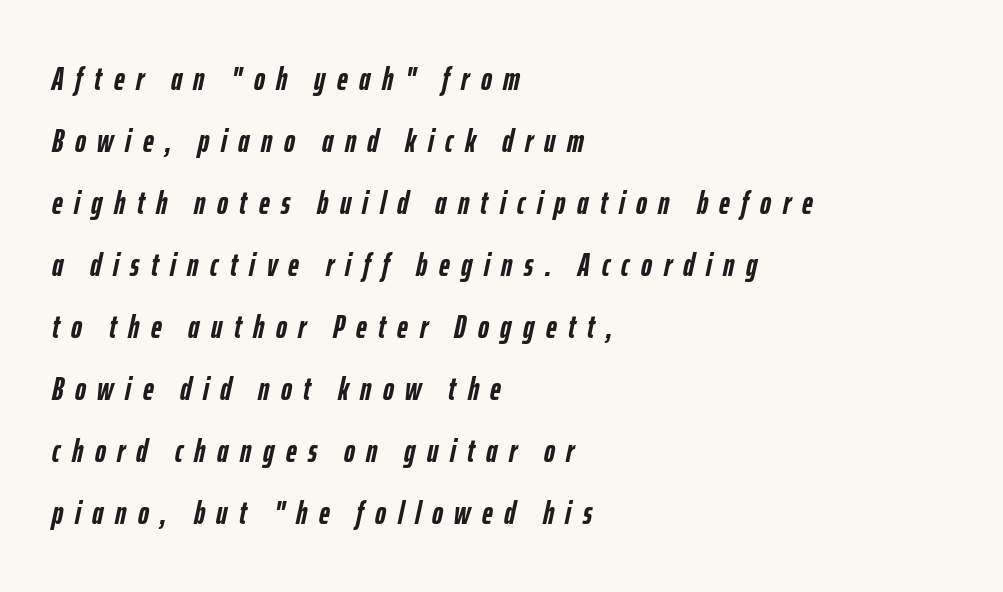
Q: Is the text bold? A: Yes.
Q: Is the text italic (slanted)? A: Yes, it leans right by about 12 degrees.
Q: Is the text underlined? A: No.
Q: How is the paragraph aligned? A: Left-aligned.
Q: Is the spacing between letters normal or unusually wide? A: Unusually wide.
Q: Width (condensed, normal, or wide)? A: Condensed.
Q: Stroke contrast? A: Low.
Q: x-height? A: Medium.
Q: Monospaced? A: No.
